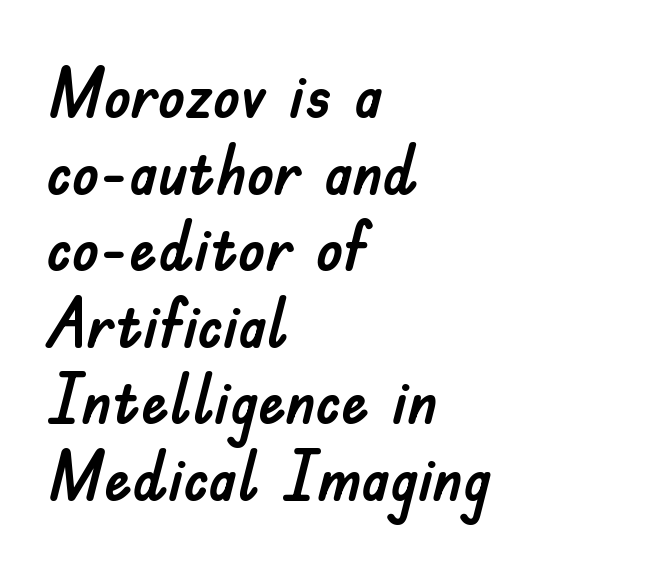
The image shows 69 px sans-serif type; set left-aligned, tight line spacing (1.11x), normal letter spacing, not underlined; low stroke contrast and a small x-height.
